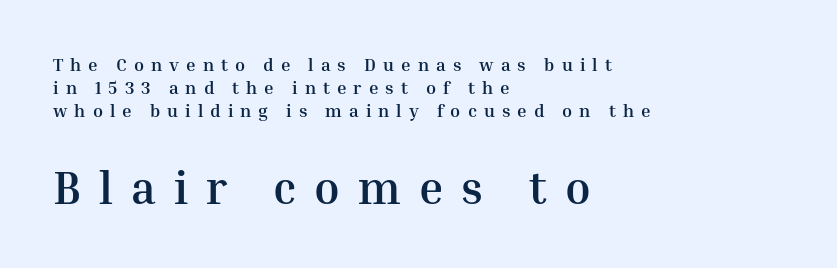
The image shows 46 px semibold serif type, upright; set left-aligned, normal line spacing (1.28x), unusually wide letter spacing (+0.39 em), not underlined; the second (bottom) block is 2.56x larger; medium stroke contrast and a medium x-height.
